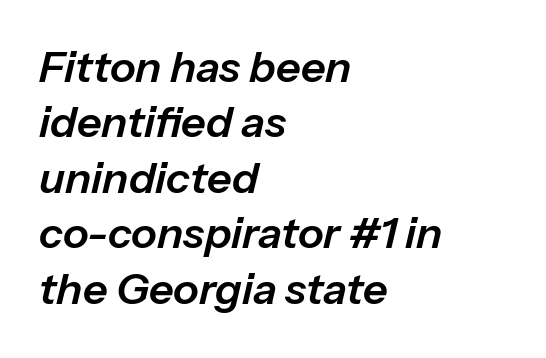
The image shows 43 px text type, italic (leaning right); set left-aligned, normal line spacing (1.29x), normal letter spacing, not underlined; low stroke contrast and a medium x-height.
